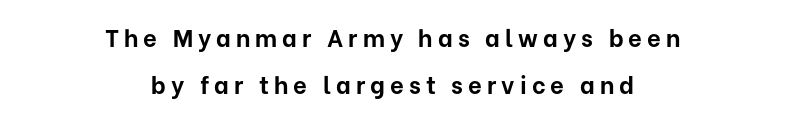
The image shows 24 px bold type, upright; set centered, loose line spacing (1.94x), unusually wide letter spacing (+0.21 em), not underlined.
